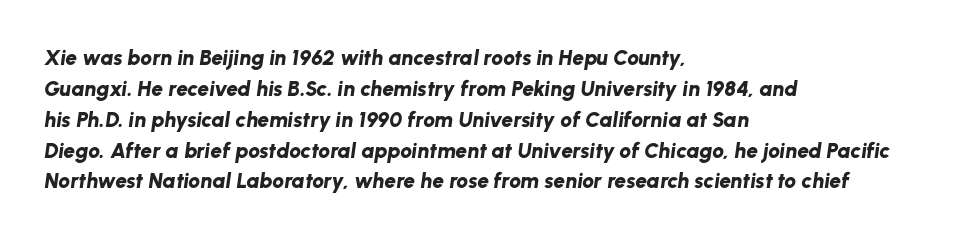
The image shows 21 px bold type, italic (leaning right); set left-aligned, normal line spacing (1.47x), normal letter spacing, not underlined.
